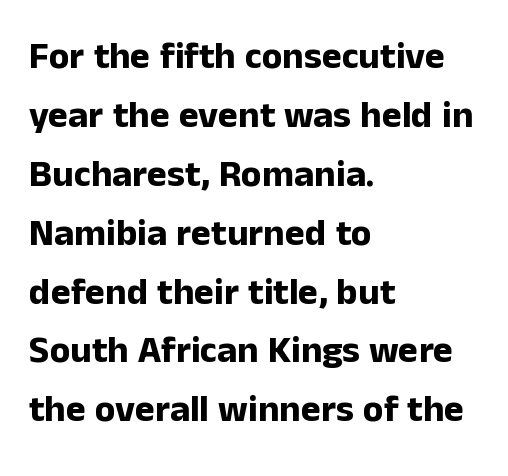
The image shows 38 px bold sans-serif type, upright; set left-aligned, normal line spacing (1.55x), normal letter spacing, not underlined; low stroke contrast and a medium x-height.
